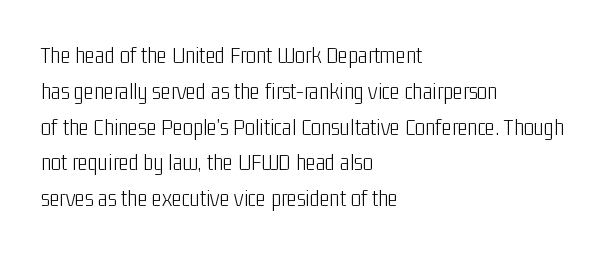
The image shows 24 px text type, upright; set left-aligned, normal line spacing (1.49x), normal letter spacing, not underlined.
